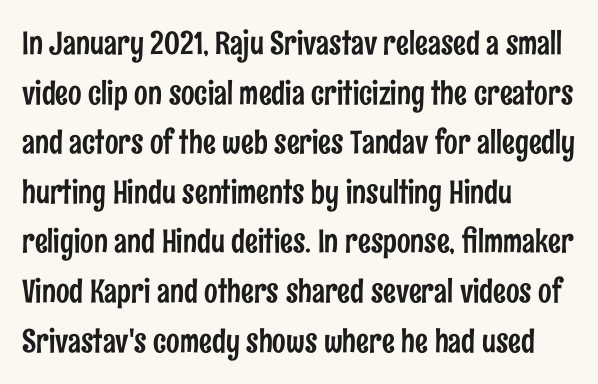
{"serif": "no", "italic": "no", "width": "condensed", "stroke_contrast": "low", "x_height": "medium", "monospaced": "no", "underline": "no", "align": "left", "line_spacing": "normal", "line_spacing_ratio": 1.55, "letter_spacing": "normal", "letter_spacing_em": 0.0, "glyph_px": 32}
